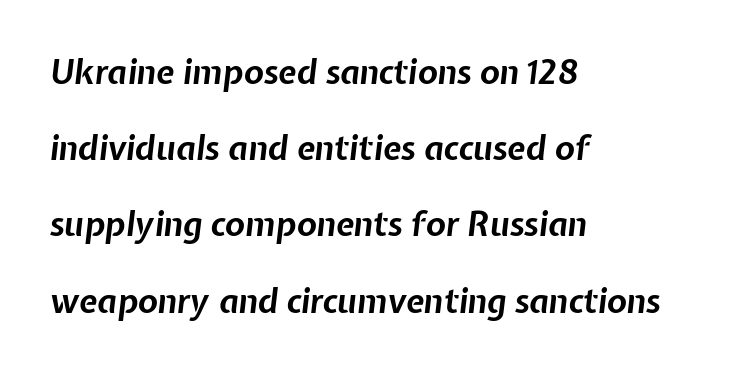
Q: Is the text bold? A: Yes.
Q: Is the text italic (slanted)? A: Yes, it leans right by about 7 degrees.
Q: Is the text underlined? A: No.
Q: How is the paragraph aligned? A: Left-aligned.
Q: Is the spacing between letters normal or unusually wide? A: Normal.
Q: Is the spacing between lines tight, normal or loose? A: Loose.
Q: Width (condensed, normal, or wide)? A: Normal.
Q: Stroke contrast? A: Low.
Q: x-height? A: Medium.
Q: Monospaced? A: No.
